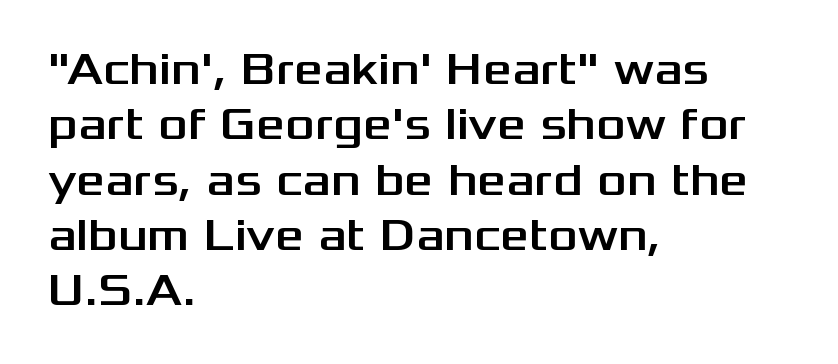
The image shows 45 px wide sans-serif type, upright; set left-aligned, line spacing 1.23x, normal letter spacing, not underlined; medium stroke contrast and a medium x-height.
